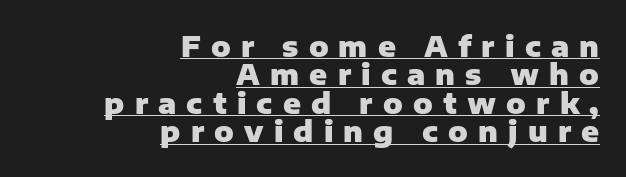
The image shows 29 px heavy sans-serif type, upright; set right-aligned, tight line spacing (0.98x), unusually wide letter spacing (+0.35 em), underlined; low stroke contrast and a medium x-height.
